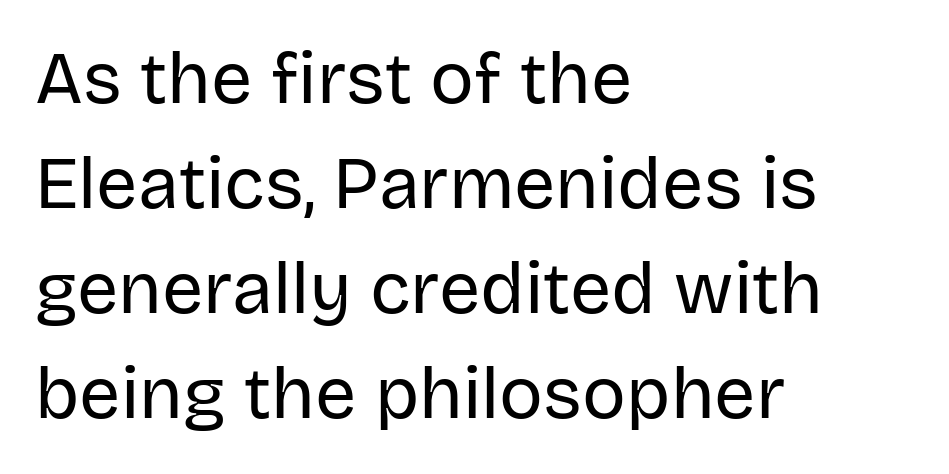
The image shows 73 px regular-weight sans-serif type, upright; set left-aligned, normal line spacing (1.44x), normal letter spacing, not underlined; low stroke contrast and a large x-height.
